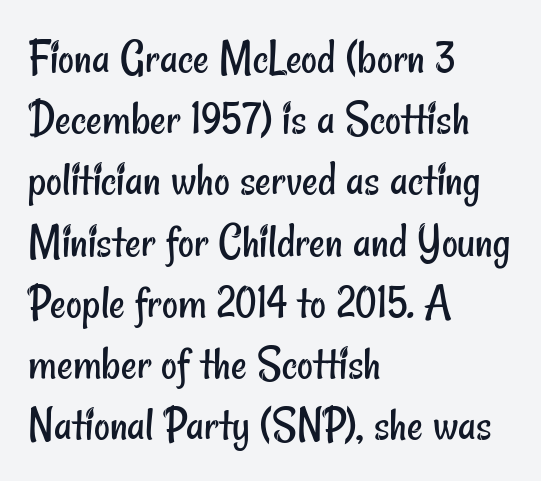
Bare-footed words on every line. Serifs: no, the terminals of the letterforms are clean. Nothing heavy about these letters — not bold at all. Evenly set lines give the paragraph a standard silhouette. Caption: multi-line text, flush left, ragged right. You could call the tracking neutral — neither tight nor loose.
